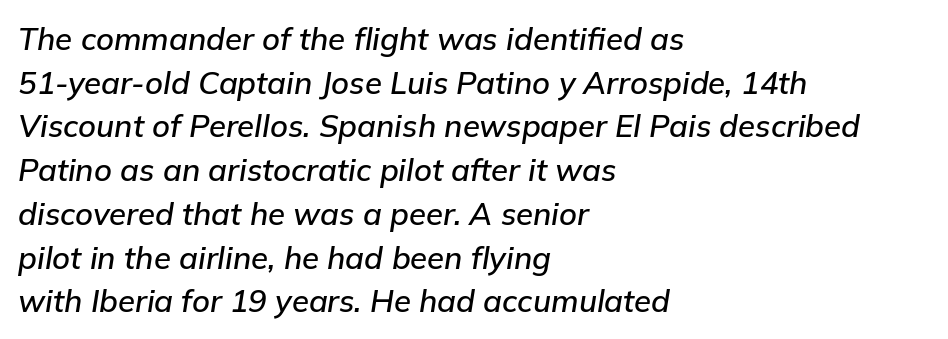
Q: Is the text italic (slanted)? A: Yes, it leans right by about 9 degrees.
Q: Is the text underlined? A: No.
Q: How is the paragraph aligned? A: Left-aligned.
Q: Is the spacing between letters normal or unusually wide? A: Normal.
Q: Is the spacing between lines tight, normal or loose? A: Normal.
Q: Width (condensed, normal, or wide)? A: Normal.
Q: Stroke contrast? A: Low.
Q: x-height? A: Medium.
Q: Monospaced? A: No.
